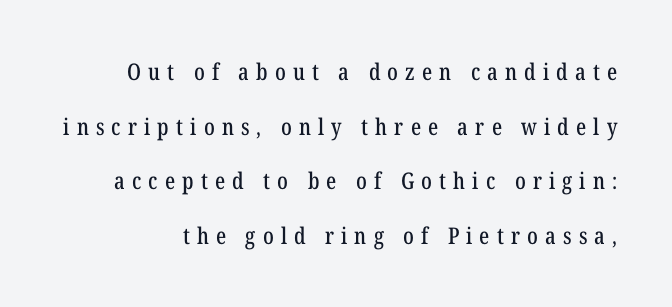
The image shows 23 px text type, upright; set loose line spacing (2.38x), unusually wide letter spacing (+0.31 em), not underlined.
